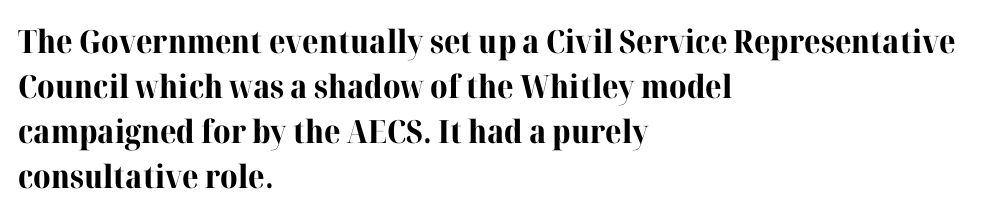
The image shows 32 px bold serif type, upright; set left-aligned, normal line spacing (1.41x), normal letter spacing, not underlined; high stroke contrast and a medium x-height.
